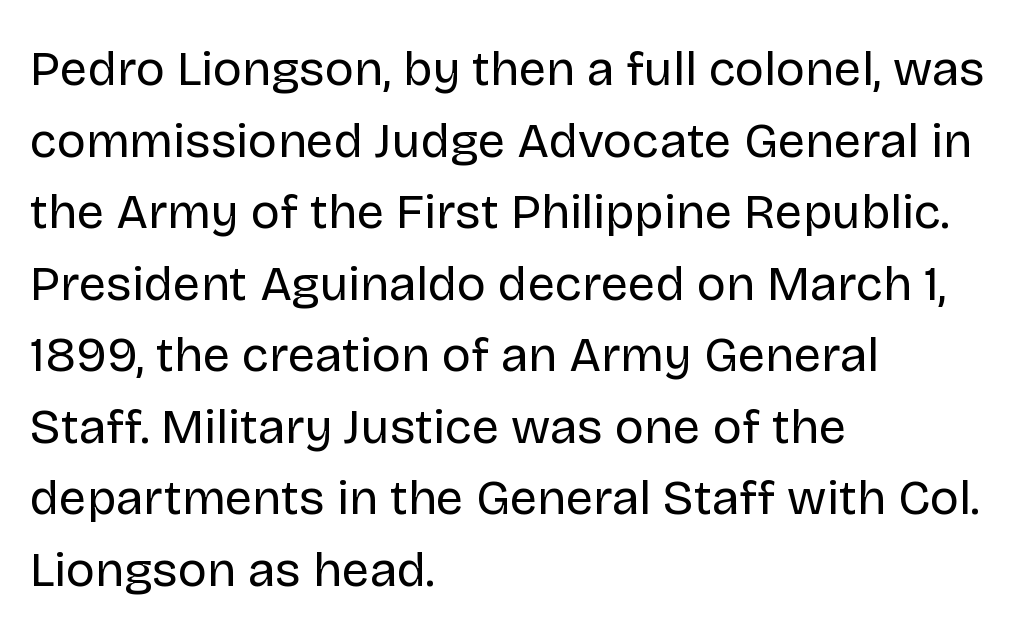
Q: Is the text bold? A: No.
Q: Is the text italic (slanted)? A: No, it is upright.
Q: Is the typeface a serif or a sans-serif typeface? A: Sans-serif.
Q: Is the text underlined? A: No.
Q: How is the paragraph aligned? A: Left-aligned.
Q: Is the spacing between letters normal or unusually wide? A: Normal.
Q: Is the spacing between lines tight, normal or loose? A: Normal.
Q: Width (condensed, normal, or wide)? A: Normal.
Q: Stroke contrast? A: Low.
Q: x-height? A: Large.
Q: Monospaced? A: No.
